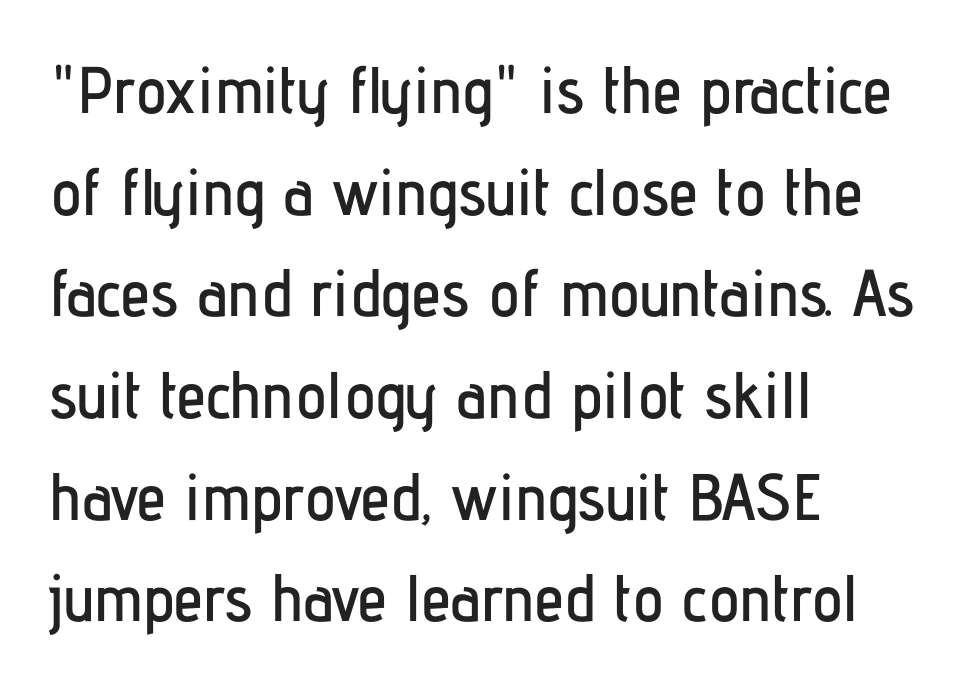
The image shows 66 px condensed sans-serif type, upright; set left-aligned, normal line spacing (1.54x), normal letter spacing, not underlined; low stroke contrast and a medium x-height.
